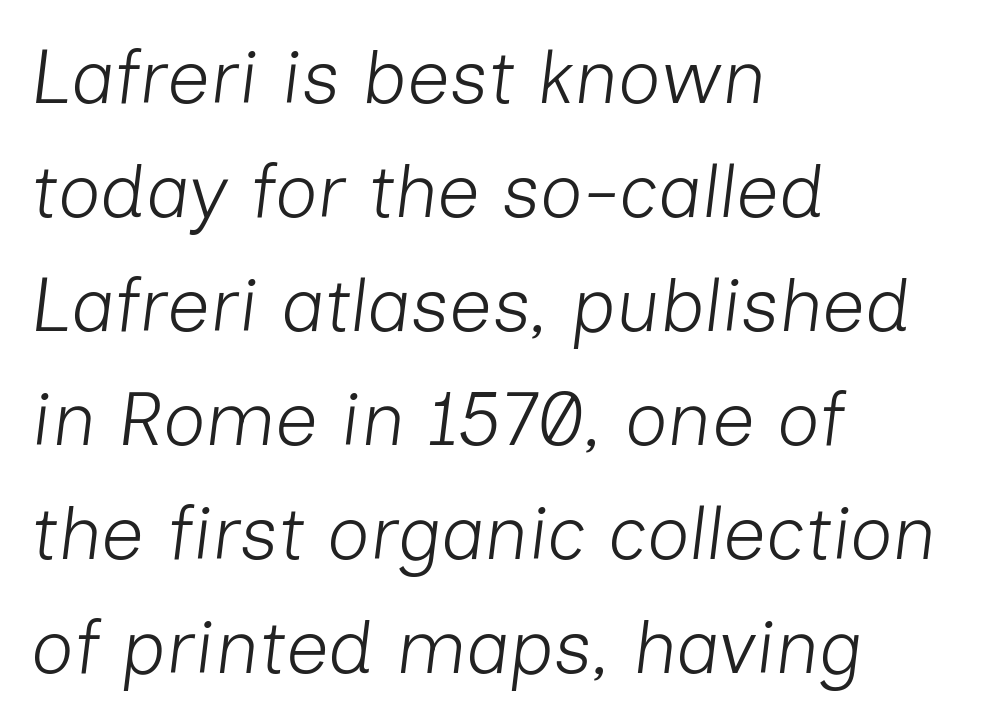
Nothing unusual about the tracking: characters are spaced as the font intends. Emphasis-style slanted type is in use. If you measured baseline to baseline, you'd find a middling distance. Words float on clear page, feet unadorned. Is this a heavy cut? Hardly; it is regular or lighter. Spacing verdict: proportional, widths tailored to each character.
